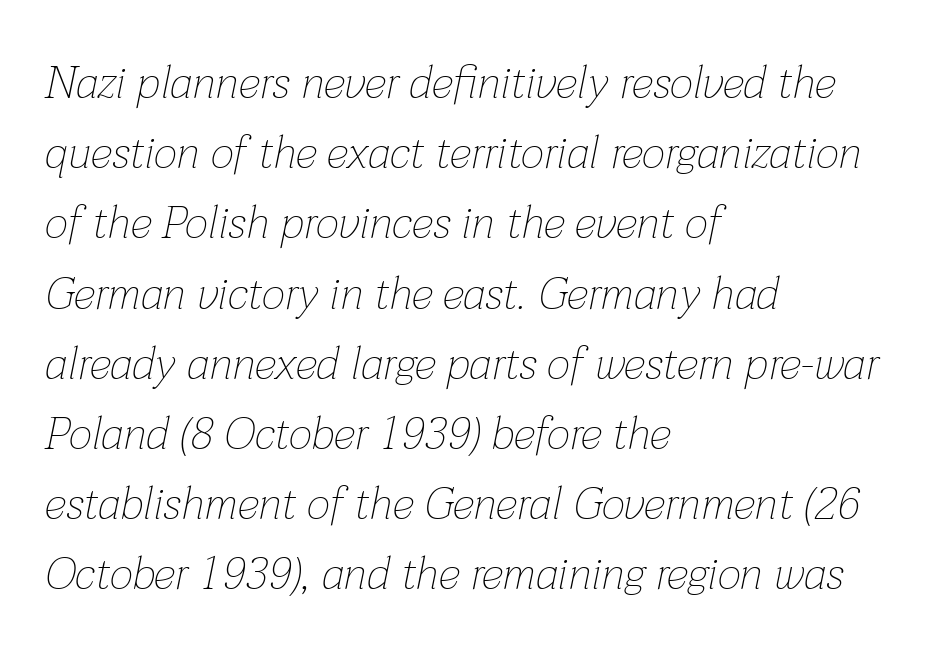
{"italic": "yes", "lean": "right", "slant_degrees": 12, "bold": "no", "weight": "thin", "width": "normal", "stroke_contrast": "low", "x_height": "medium", "monospaced": "no", "underline": "no", "align": "left", "line_spacing": "normal", "line_spacing_ratio": 1.56, "letter_spacing": "normal", "letter_spacing_em": 0.0, "glyph_px": 45}
